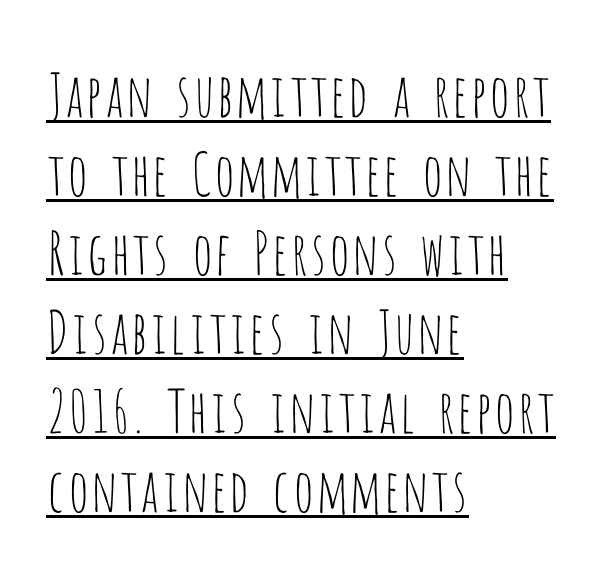
Q: Is the text bold? A: No.
Q: Is the text italic (slanted)? A: No, it is upright.
Q: Is the typeface a serif or a sans-serif typeface? A: Sans-serif.
Q: Is the text underlined? A: Yes.
Q: How is the paragraph aligned? A: Left-aligned.
Q: Is the spacing between letters normal or unusually wide? A: Normal.
Q: Is the spacing between lines tight, normal or loose? A: Normal.
Q: Width (condensed, normal, or wide)? A: Condensed.
Q: Stroke contrast? A: Low.
Q: x-height? A: Large.
Q: Monospaced? A: No.
